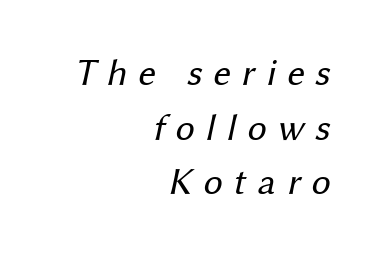
Glance below the letters and you will spot only blank space. One glance says typical: line gaps are just what's usual. No extra ink here — the face is not bold. Each letter's strokes conclude bluntly, with no projecting serifs. Short note: letters widely spaced.
